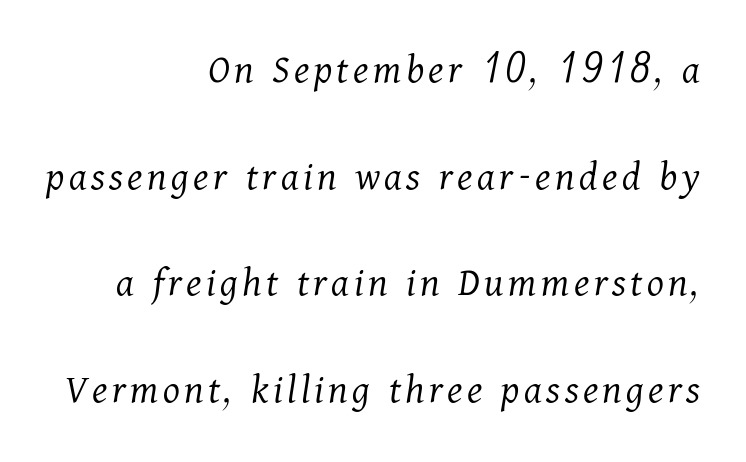
Do the characters align in a grid? No, the font is proportional. Letters rest on an invisible, unmarked baseline. Italic: yes, the glyphs are oblique. Counters stay open thanks to moderate or lighter strokes.
